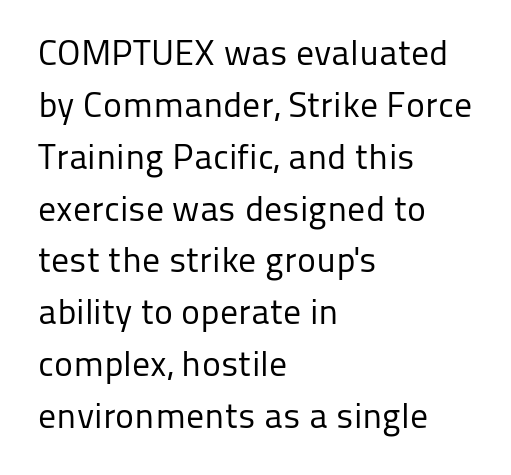
The image shows 36 px regular-weight sans-serif type, upright; set left-aligned, normal line spacing (1.44x), normal letter spacing, not underlined; low stroke contrast and a medium x-height.
